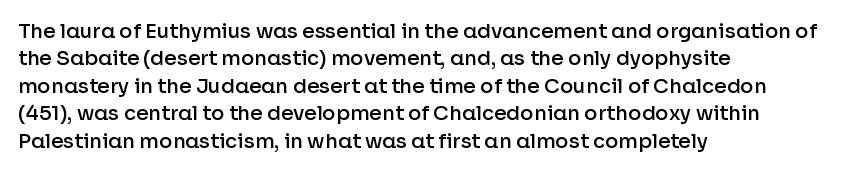
{"italic": "no", "bold": "semi", "underline": "no", "align": "left", "line_spacing": "normal", "line_spacing_ratio": 1.37, "letter_spacing": "normal", "letter_spacing_em": 0.0, "glyph_px": 20}
